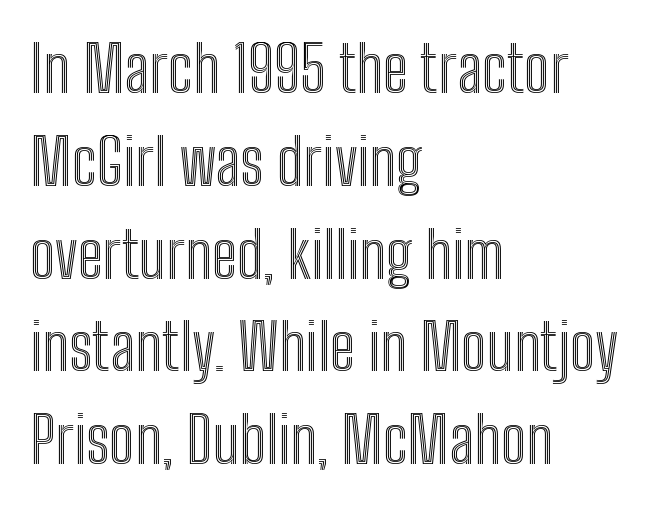
Q: Is the text italic (slanted)? A: No, it is upright.
Q: Is the text underlined? A: No.
Q: How is the paragraph aligned? A: Left-aligned.
Q: Is the spacing between letters normal or unusually wide? A: Normal.
Q: Is the spacing between lines tight, normal or loose? A: Normal.
Q: Width (condensed, normal, or wide)? A: Condensed.
Q: x-height? A: Medium.
Q: Monospaced? A: No.
